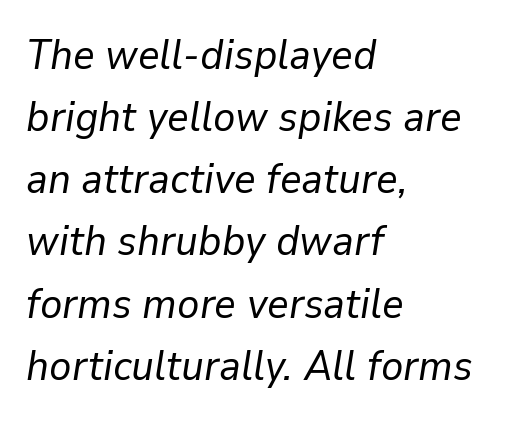
Q: Is the text bold? A: No.
Q: Is the text italic (slanted)? A: Yes, it leans right by about 9 degrees.
Q: Is the text underlined? A: No.
Q: How is the paragraph aligned? A: Left-aligned.
Q: Is the spacing between letters normal or unusually wide? A: Normal.
Q: Is the spacing between lines tight, normal or loose? A: Normal.
Q: Width (condensed, normal, or wide)? A: Normal.
Q: Stroke contrast? A: Low.
Q: x-height? A: Medium.
Q: Monospaced? A: No.
